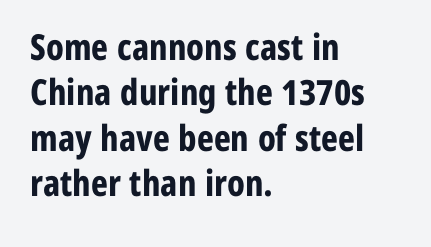
{"serif": "no", "italic": "no", "bold": "yes", "weight": "bold", "width": "condensed", "stroke_contrast": "low", "x_height": "medium", "monospaced": "no", "underline": "no", "align": "left", "line_spacing": "normal", "line_spacing_ratio": 1.26, "letter_spacing": "normal", "letter_spacing_em": 0.0, "glyph_px": 36}
